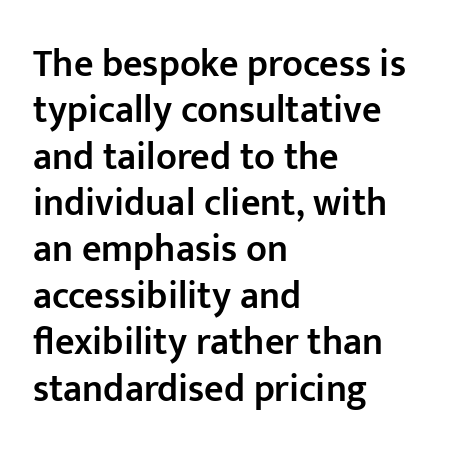
The image shows 38 px semibold sans-serif type, upright; set left-aligned, line spacing 1.22x, normal letter spacing, not underlined; low stroke contrast and a medium x-height.
